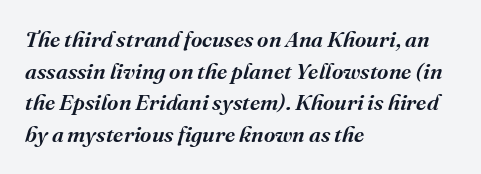
The image shows 22 px text type, italic (leaning right); set left-aligned, normal line spacing (1.44x), normal letter spacing, not underlined.
